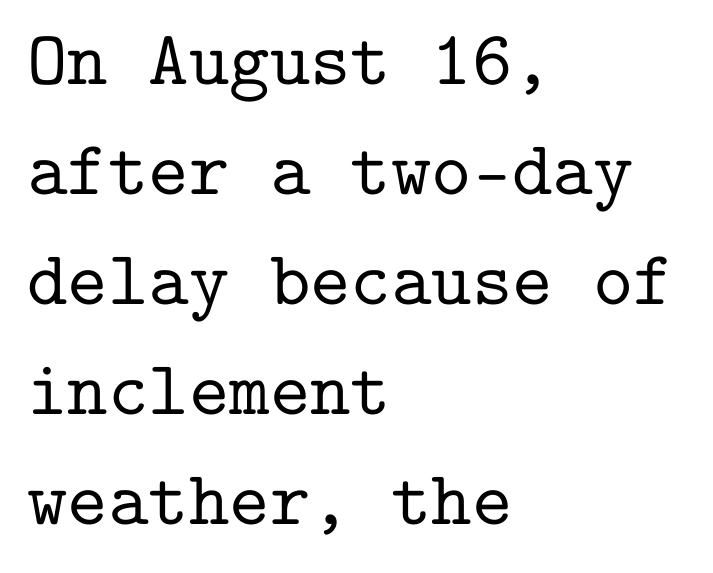
A typesetter would label this face a serif. Interline gaps are of average width in this sample. Compared with a centered layout, this one pins lines to the left instead. Does the lettering tilt? It doesn't — this is upright. The specimen omits any rule beneath the text block's lines.
